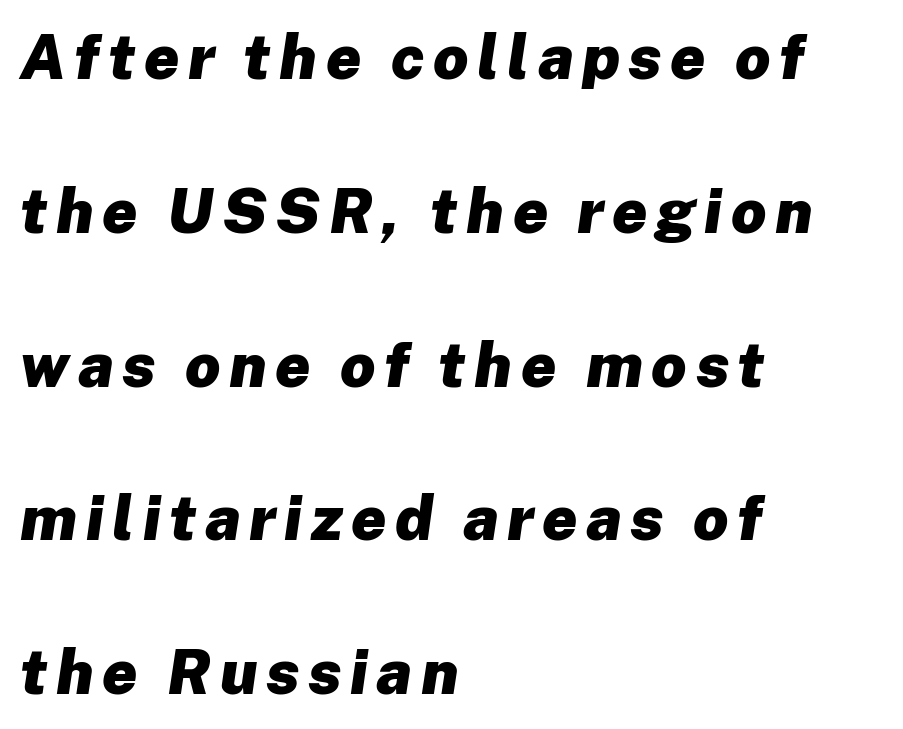
These lines were composed using italics. Varying glyph widths throughout — classic text-font behaviour. Any mark beneath the type? The region is blank. The text block is weighted toward the left margin, trailing off unevenly rightward.
